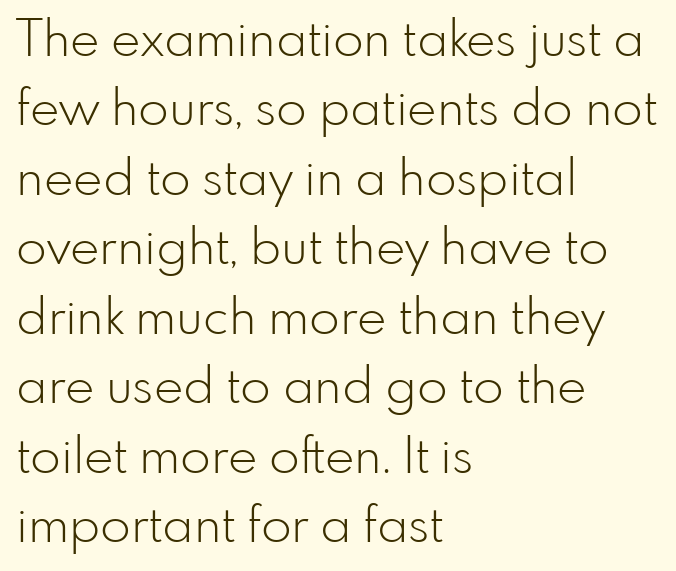
Q: Is the text bold? A: No.
Q: Is the text italic (slanted)? A: No, it is upright.
Q: Is the typeface a serif or a sans-serif typeface? A: Sans-serif.
Q: Is the text underlined? A: No.
Q: How is the paragraph aligned? A: Left-aligned.
Q: Is the spacing between letters normal or unusually wide? A: Normal.
Q: Is the spacing between lines tight, normal or loose? A: Normal.
Q: Width (condensed, normal, or wide)? A: Normal.
Q: Stroke contrast? A: Low.
Q: x-height? A: Small.
Q: Monospaced? A: No.
